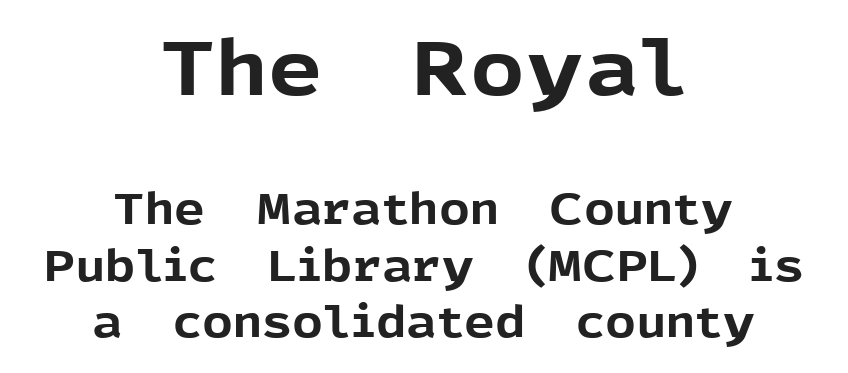
The image shows 76 px bold sans-serif type, upright; set centered, normal line spacing (1.31x), normal letter spacing, not underlined; the first (top) block is 1.77x larger; a medium x-height.
